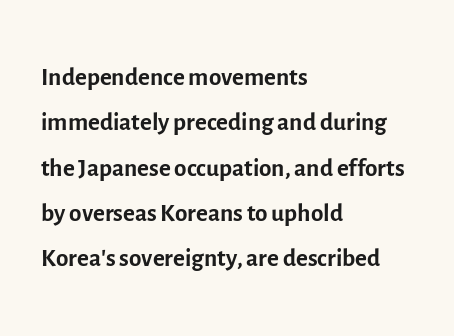
{"serif": "no", "italic": "no", "bold": "no", "weight": "regular", "width": "normal", "x_height": "medium", "monospaced": "no", "underline": "no", "align": "left", "line_spacing": "normal", "line_spacing_ratio": 1.26, "letter_spacing": "normal", "letter_spacing_em": 0.0, "glyph_px": 36}
